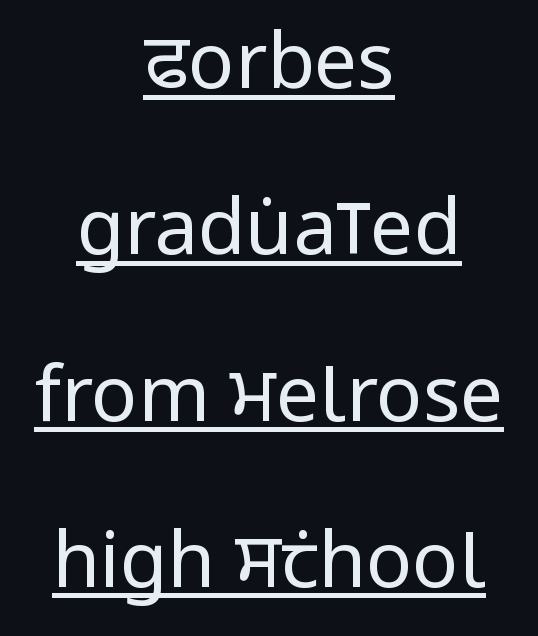
The image shows 77 px regular-weight, condensed sans-serif type, upright; set centered, loose line spacing (2.16x), normal letter spacing, underlined; low stroke contrast and a large x-height.
